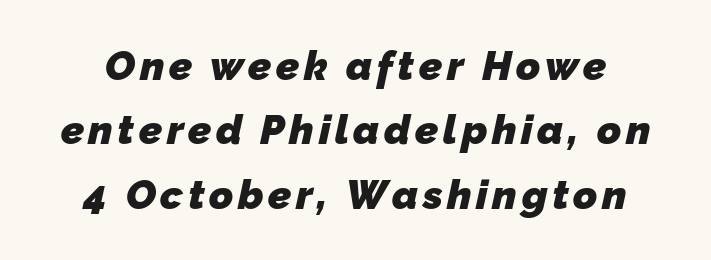
The vertical gap from one line to the next is medium. Strong, thick strokes mark this as bold type. The strip under each line holds only bare page. Think of a printed novel: that variable character pitch is what you see here.
